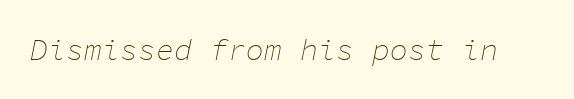
The face used here has a pronounced slope to its letters. The baseline area is clear. Tracking value appears to be zero — textbook default spacing. A typesetter would call this monospace, since all characters share one set width.
